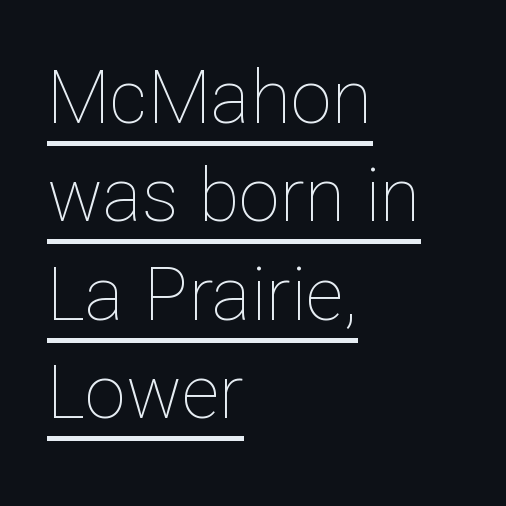
{"italic": "no", "bold": "no", "weight": "thin", "width": "normal", "stroke_contrast": "low", "x_height": "medium", "monospaced": "no", "underline": "yes", "align": "left", "line_spacing": "normal", "line_spacing_ratio": 1.33, "letter_spacing": "normal", "letter_spacing_em": 0.0, "glyph_px": 74}
